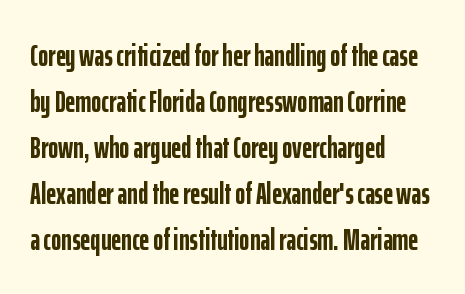
{"serif": "no", "italic": "no", "bold": "yes", "weight": "semibold", "width": "condensed", "stroke_contrast": "low", "x_height": "medium", "monospaced": "no", "underline": "no", "align": "left", "line_spacing": "normal", "line_spacing_ratio": 1.48, "letter_spacing": "normal", "letter_spacing_em": 0.0, "glyph_px": 31}
